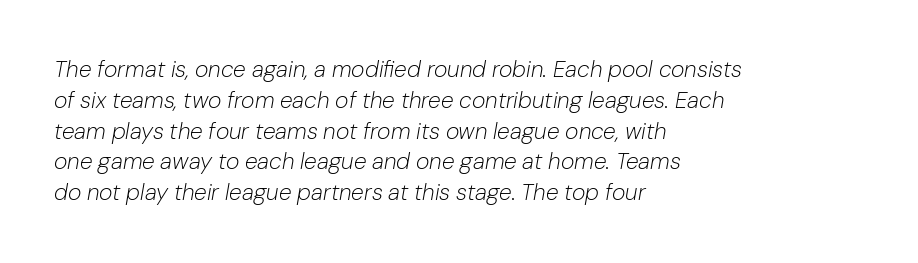
The letters sit at their default tracking, neither squeezed nor spread. The typesetter chose a ragged-right arrangement here. Check under the words: just untouched page. Italic: yes, the glyphs are oblique.
